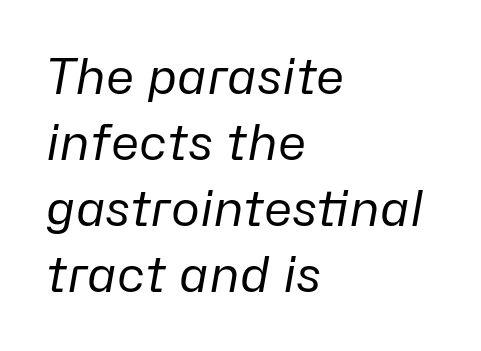
Q: Is the text bold? A: No.
Q: Is the text italic (slanted)? A: Yes, it leans right by about 10 degrees.
Q: Is the text underlined? A: No.
Q: How is the paragraph aligned? A: Left-aligned.
Q: Is the spacing between letters normal or unusually wide? A: Normal.
Q: Is the spacing between lines tight, normal or loose? A: Normal.
Q: Width (condensed, normal, or wide)? A: Normal.
Q: Stroke contrast? A: Low.
Q: x-height? A: Medium.
Q: Monospaced? A: No.
